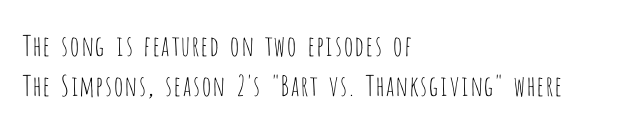
This sample is left-justified, so line endings fall wherever the words run out. The letters look calm and open, with moderate or lighter stems. The letters carry no serifs — their stems end cleanly without finishing strokes. Spacing verdict: proportional, widths tailored to each character. Beneath every word, the page is bare. Words appear dense and cohesive because spacing is normal.
